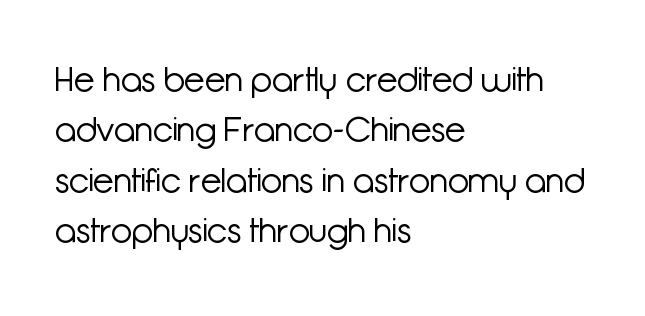
The area under the type is left untouched. Are there feet on the stems? There aren't — it's a sans. The lines in this sample share a left origin and differ only in where they stop. Vertically, the passage feels balanced, rows spaced as you'd expect.
